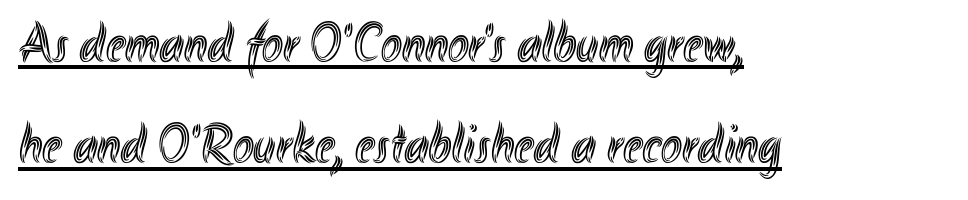
Q: Is the text italic (slanted)? A: Yes.
Q: Is the text underlined? A: Yes.
Q: How is the paragraph aligned? A: Left-aligned.
Q: Is the spacing between letters normal or unusually wide? A: Normal.
Q: Width (condensed, normal, or wide)? A: Condensed.
Q: x-height? A: Small.
Q: Monospaced? A: No.
